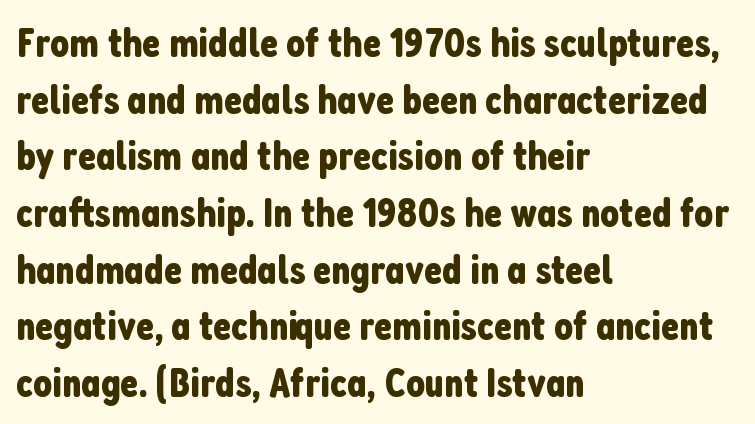
Q: Is the text italic (slanted)? A: No, it is upright.
Q: Is the typeface a serif or a sans-serif typeface? A: Sans-serif.
Q: Is the text underlined? A: No.
Q: How is the paragraph aligned? A: Left-aligned.
Q: Is the spacing between letters normal or unusually wide? A: Normal.
Q: Is the spacing between lines tight, normal or loose? A: Normal.
Q: Width (condensed, normal, or wide)? A: Condensed.
Q: Stroke contrast? A: Low.
Q: x-height? A: Medium.
Q: Monospaced? A: No.
